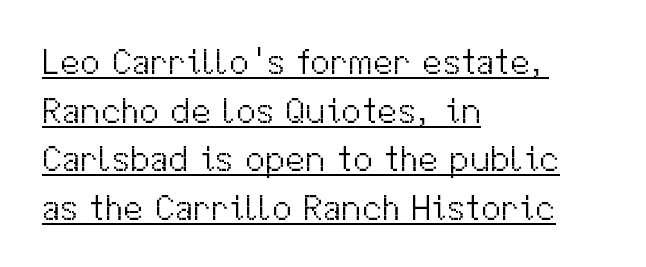
Q: Is the text bold? A: No.
Q: Is the text italic (slanted)? A: No, it is upright.
Q: Is the typeface a serif or a sans-serif typeface? A: Sans-serif.
Q: Is the text underlined? A: Yes.
Q: How is the paragraph aligned? A: Left-aligned.
Q: Is the spacing between letters normal or unusually wide? A: Normal.
Q: Is the spacing between lines tight, normal or loose? A: Normal.
Q: Width (condensed, normal, or wide)? A: Normal.
Q: Stroke contrast? A: Medium.
Q: x-height? A: Medium.
Q: Monospaced? A: No.
